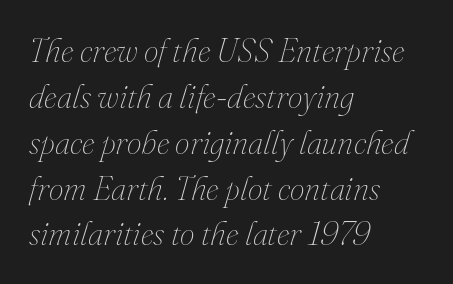
The image shows 33 px thin type, italic (leaning right); set left-aligned, normal line spacing (1.39x), normal letter spacing, not underlined; medium stroke contrast and a small x-height.
